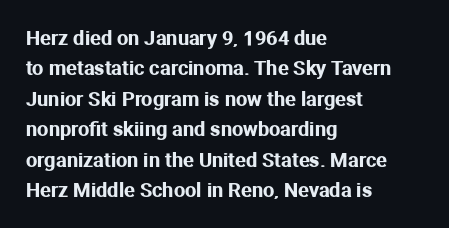
{"italic": "no", "underline": "no", "align": "left", "line_spacing": "normal", "line_spacing_ratio": 1.52, "letter_spacing": "normal", "letter_spacing_em": 0.0, "glyph_px": 20}
